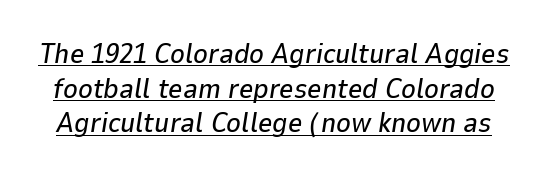
{"italic": "yes", "lean": "right", "slant_degrees": 9, "width": "normal", "stroke_contrast": "low", "x_height": "medium", "monospaced": "no", "underline": "yes", "line_spacing_ratio": 1.24, "letter_spacing": "normal", "letter_spacing_em": 0.0, "glyph_px": 28}
